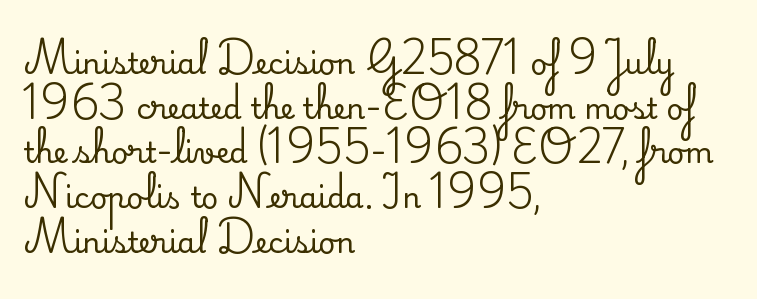
Q: Is the text italic (slanted)? A: No, it is upright.
Q: Is the typeface a serif or a sans-serif typeface? A: Serif.
Q: Is the text underlined? A: No.
Q: How is the paragraph aligned? A: Left-aligned.
Q: Is the spacing between letters normal or unusually wide? A: Normal.
Q: Is the spacing between lines tight, normal or loose? A: Normal.
Q: Width (condensed, normal, or wide)? A: Normal.
Q: Stroke contrast? A: Medium.
Q: x-height? A: Small.
Q: Monospaced? A: No.
